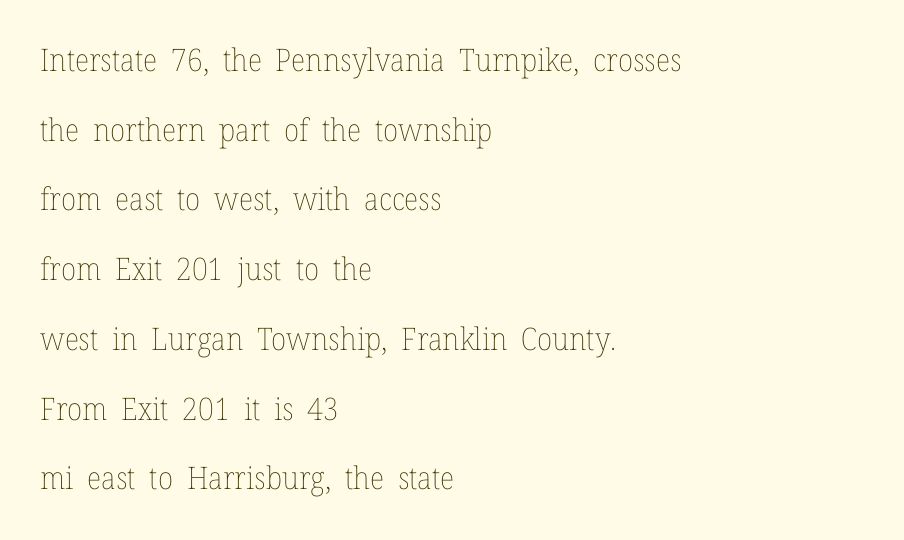
Q: Is the text bold? A: No.
Q: Is the text italic (slanted)? A: No, it is upright.
Q: Is the text underlined? A: No.
Q: How is the paragraph aligned? A: Left-aligned.
Q: Is the spacing between letters normal or unusually wide? A: Normal.
Q: Is the spacing between lines tight, normal or loose? A: Loose.
Q: Width (condensed, normal, or wide)? A: Normal.
Q: Stroke contrast? A: Low.
Q: x-height? A: Medium.
Q: Monospaced? A: No.
